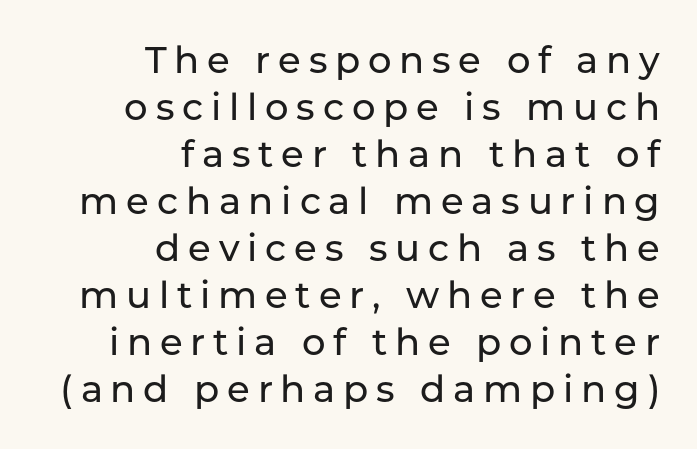
This sample uses expanded letter spacing, leaving extra air between glyphs. The typeface chosen for these lines omits serifs. Casual observation: everything's shoved over to the right. The baseline area is clear. The specimen reads as upright at a glance.
